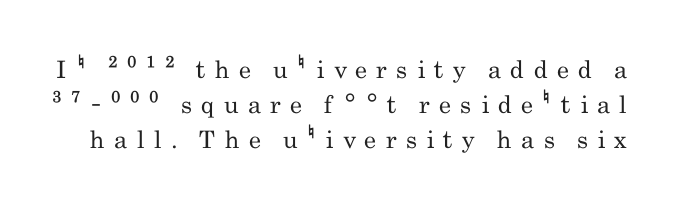
{"italic": "no", "bold": "no", "underline": "no", "line_spacing": "normal", "line_spacing_ratio": 1.45, "letter_spacing": "wide", "letter_spacing_em": 0.39, "glyph_px": 24}
